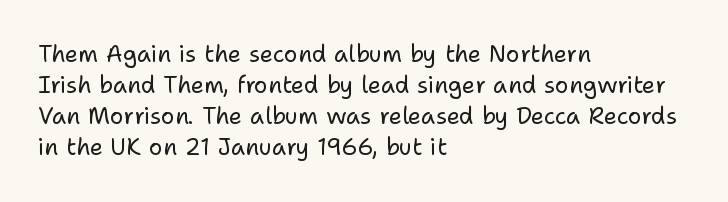
The image shows 23 px text type, upright; set left-aligned, normal line spacing (1.35x), normal letter spacing, not underlined.
